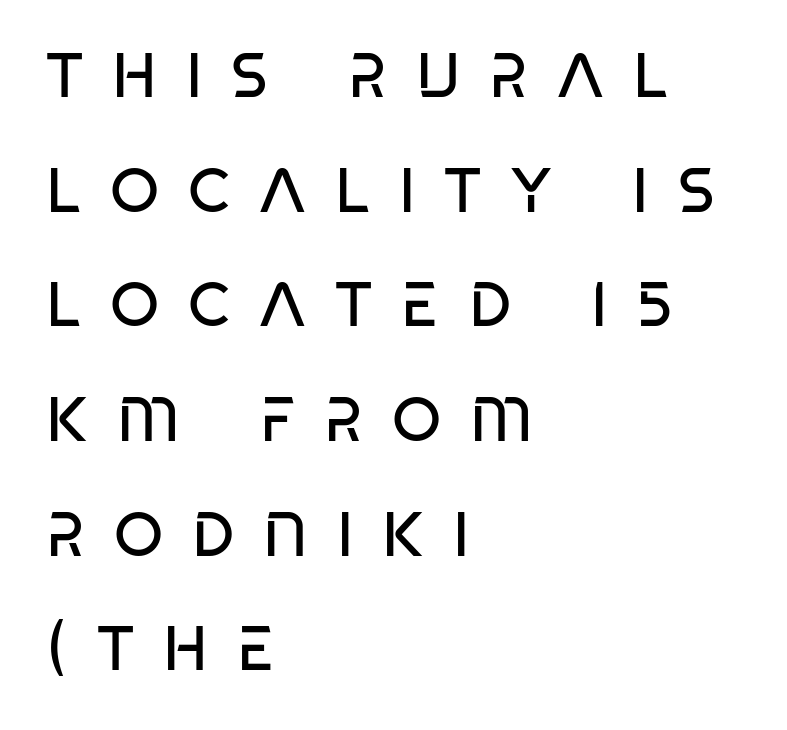
Q: Is the text bold? A: No.
Q: Is the text italic (slanted)? A: No, it is upright.
Q: Is the typeface a serif or a sans-serif typeface? A: Sans-serif.
Q: Is the text underlined? A: No.
Q: How is the paragraph aligned? A: Left-aligned.
Q: Is the spacing between letters normal or unusually wide? A: Unusually wide.
Q: Width (condensed, normal, or wide)? A: Condensed.
Q: Stroke contrast? A: Low.
Q: x-height? A: Large.
Q: Monospaced? A: No.
